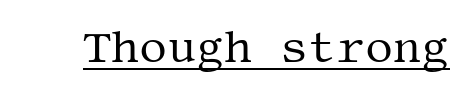
Ordinary non-slanted type is in use. Old-style or modern, the face here clearly has serifs. Has an underline been added? It has. This is not heavy type; no bold has been used.
